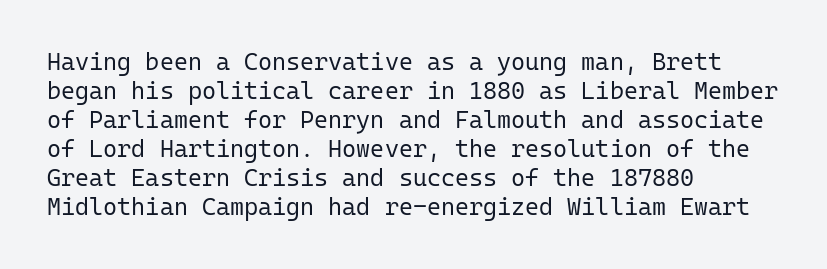
{"italic": "no", "bold": "no", "underline": "no", "align": "left", "line_spacing_ratio": 1.21, "letter_spacing": "normal", "letter_spacing_em": 0.0, "glyph_px": 24}
